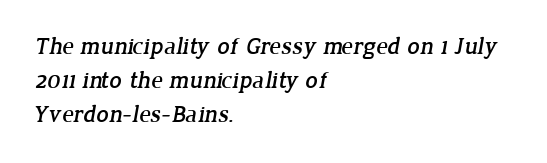
Lines of text with bare space underneath. Glyph-to-glyph distance matches everyday printed text. The lines sit at an ordinary, default distance from one another. The lines in this sample share a left origin and differ only in where they stop.
